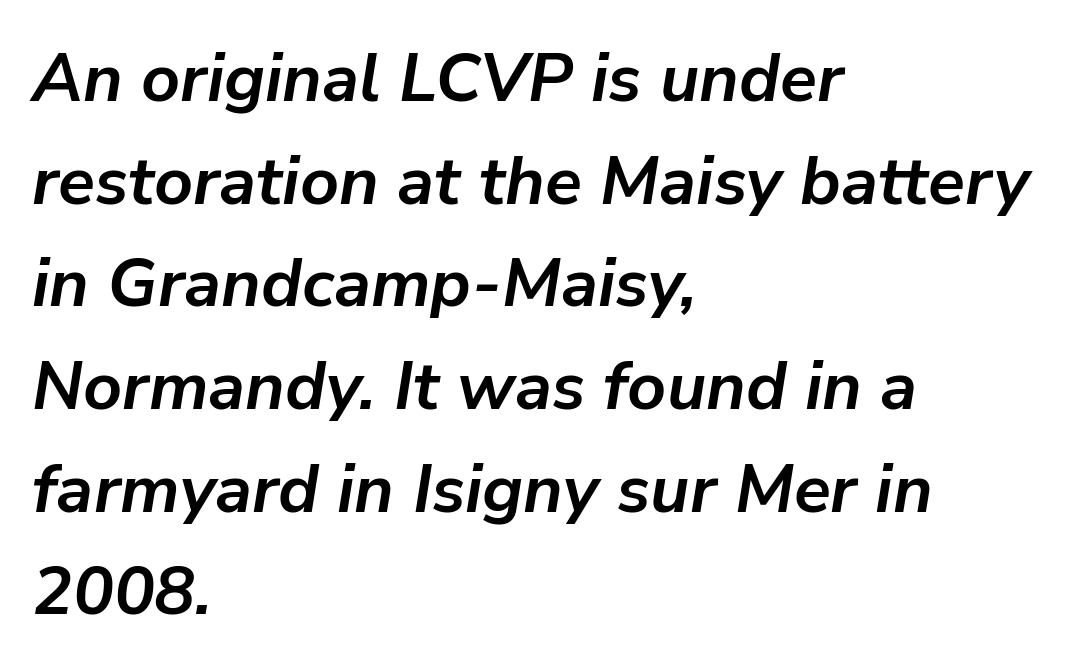
Heavy, bold letterforms. Observe the lean: these are italic letterforms. Think of a printed novel: that variable character pitch is what you see here. What's the leading like? Ordinary, nothing unusual.
